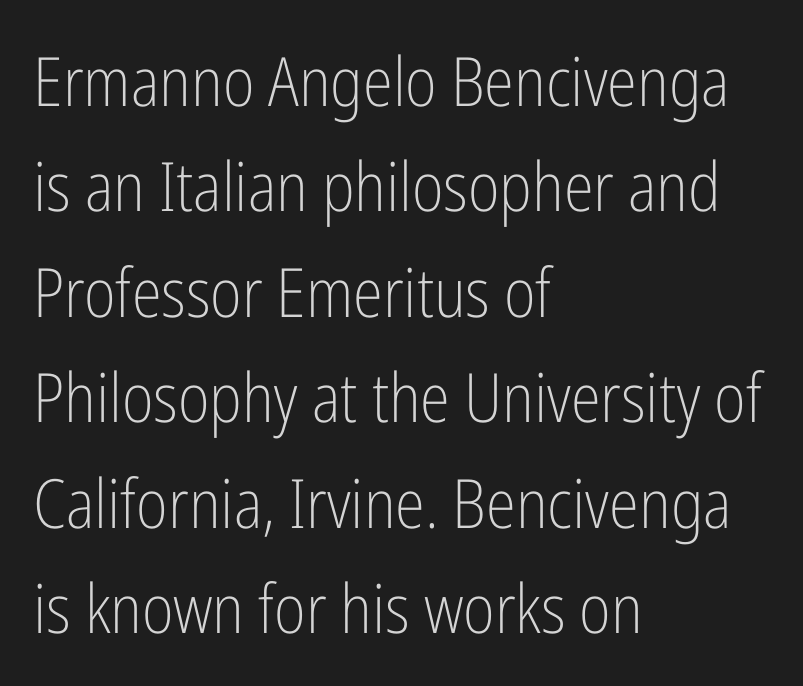
Horizontally, the lines are justified to the leading edge only. You can tell it's not italic because the verticals are truly vertical. Here the designer chose a conventional face with non-uniform glyph widths. Baseline-to-baseline distance is the conventional proportion of letter height. The letters carry no serifs — their stems end cleanly without finishing strokes.
